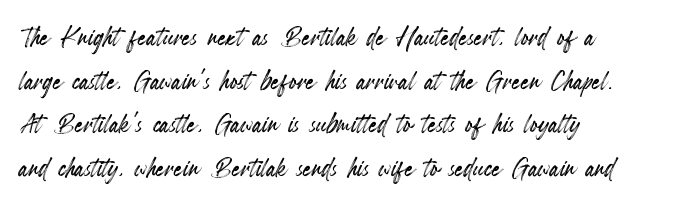
The line texture is even and compact thanks to regular tracking. This sample has the flowing, uneven cadence of proportional lettering. Quick note: underline off.
